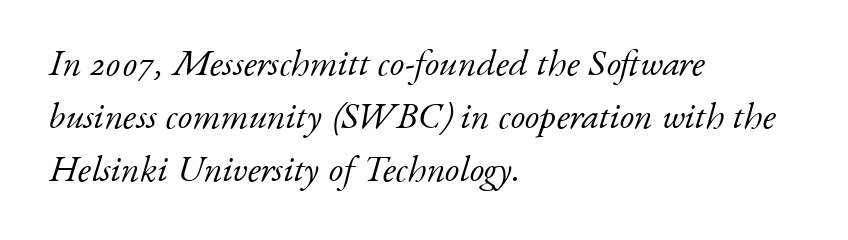
Q: Is the text bold? A: No.
Q: Is the text italic (slanted)? A: Yes, it leans right by about 17 degrees.
Q: Is the typeface a serif or a sans-serif typeface? A: Serif.
Q: Is the text underlined? A: No.
Q: How is the paragraph aligned? A: Left-aligned.
Q: Is the spacing between letters normal or unusually wide? A: Normal.
Q: Is the spacing between lines tight, normal or loose? A: Normal.
Q: Width (condensed, normal, or wide)? A: Normal.
Q: Stroke contrast? A: Low.
Q: x-height? A: Small.
Q: Monospaced? A: No.
